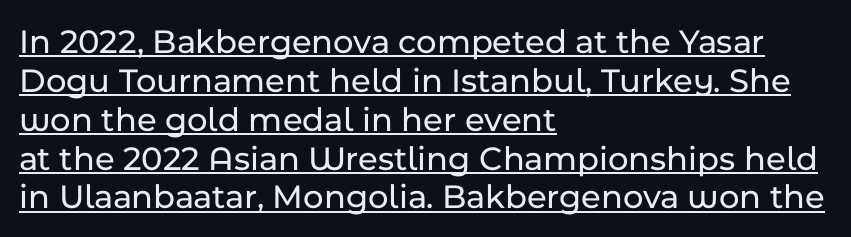
The image shows 35 px sans-serif type, upright; set left-aligned, tight line spacing (1.11x), normal letter spacing, underlined; low stroke contrast and a medium x-height.
